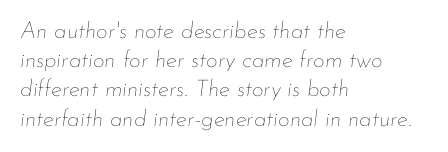
A quiet, ordinary-to-light weight characterises the typeface. Short note: letters normally spaced. The string is rendered with underlining switched off. Whoever set this chose a conventional vertical rhythm. A classic flush-left, rag-right setting is used for this passage. The whole block is typeset with a tilt.
